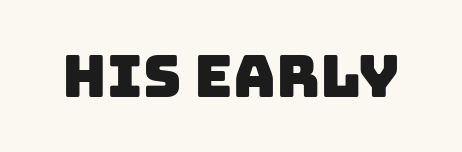
The image shows 59 px sans-serif type; set normal letter spacing, not underlined; low stroke contrast and a large x-height.
